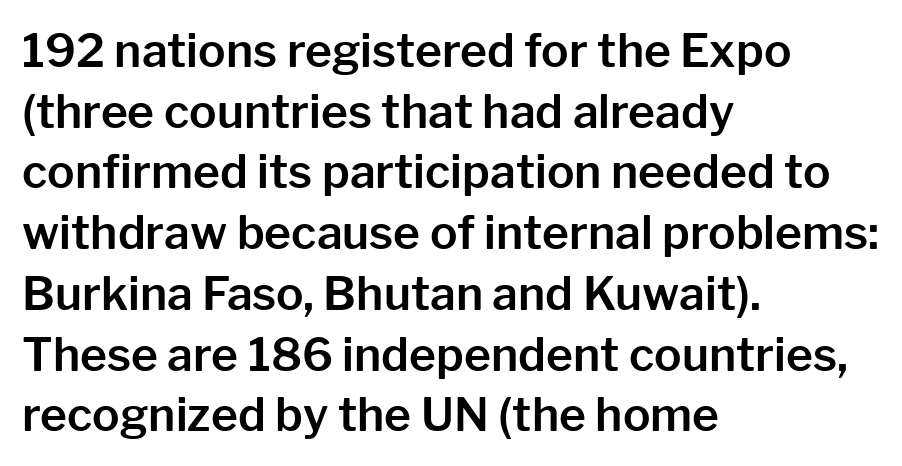
Q: Is the text italic (slanted)? A: No, it is upright.
Q: Is the typeface a serif or a sans-serif typeface? A: Sans-serif.
Q: Is the text underlined? A: No.
Q: How is the paragraph aligned? A: Left-aligned.
Q: Is the spacing between letters normal or unusually wide? A: Normal.
Q: Is the spacing between lines tight, normal or loose? A: Normal.
Q: Width (condensed, normal, or wide)? A: Normal.
Q: Stroke contrast? A: Low.
Q: x-height? A: Medium.
Q: Monospaced? A: No.
